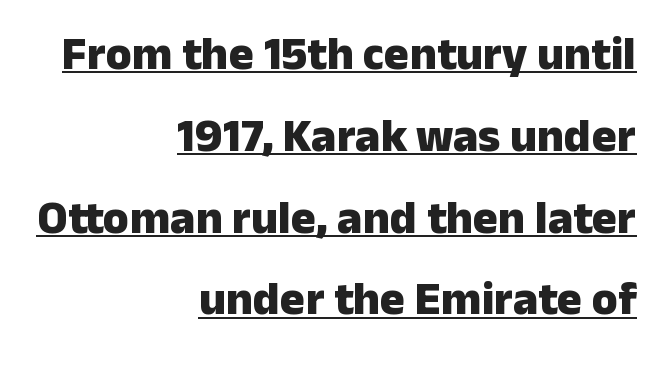
Every character sits straight up, as roman type does. The tracking reads as untouched default to a designer's eye. Notice how the passage keeps a crisp vertical edge on the right only. Does a line run under the words? Yes, clearly.
